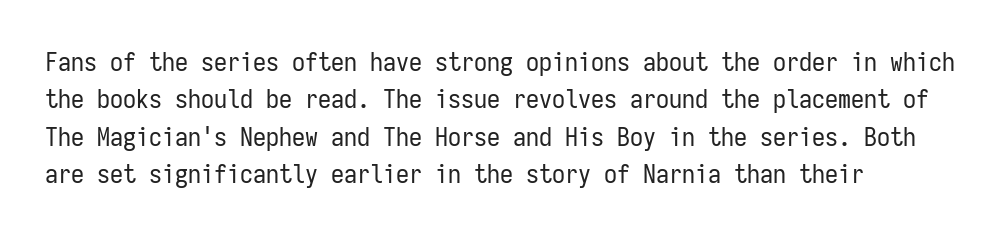
Is the letter spacing exaggerated? No — it looks like the ordinary default. This block has exactly the height ordinary leading produces. This is the regular roman posture of the typeface. Weight: not bold — regular or lighter.
